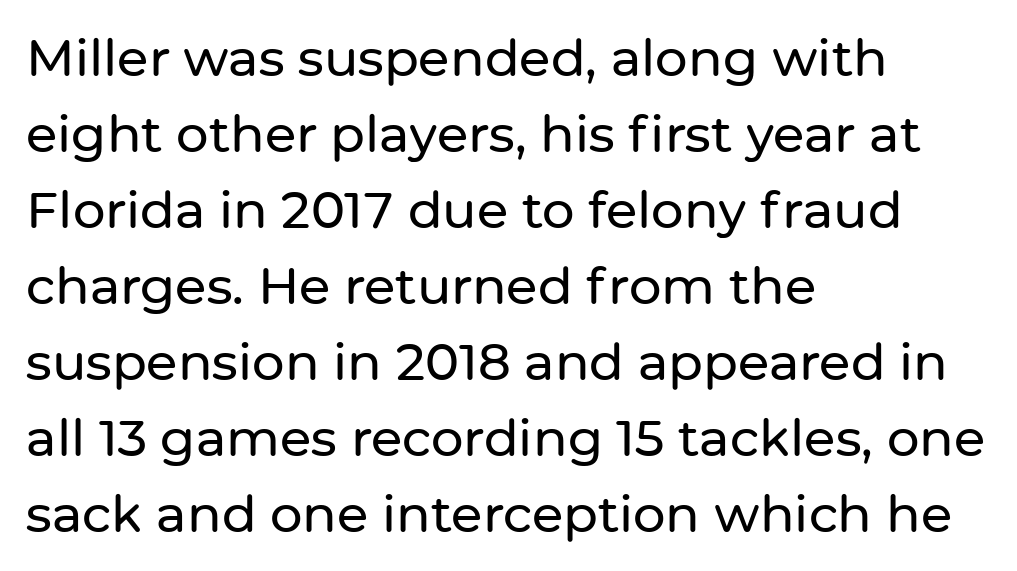
The image shows 51 px sans-serif type, upright; set left-aligned, normal line spacing (1.49x), normal letter spacing, not underlined; low stroke contrast and a medium x-height.
